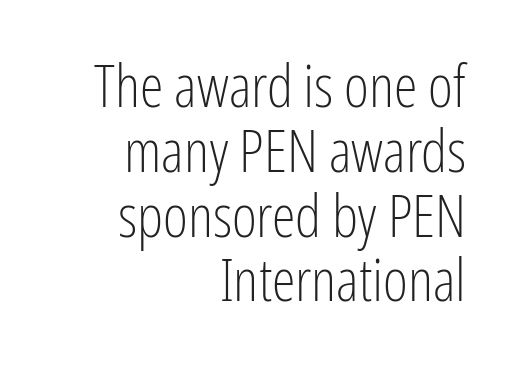
The image shows 60 px light, condensed sans-serif type, upright; set right-aligned, tight line spacing (1.08x), normal letter spacing, not underlined; low stroke contrast and a medium x-height.
